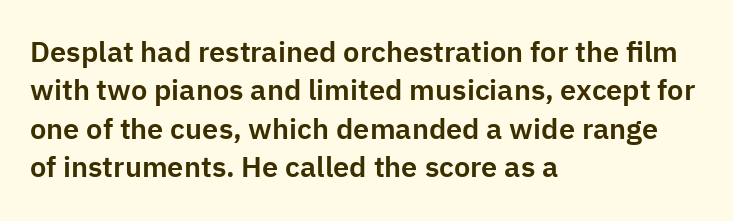
Q: Is the text italic (slanted)? A: No, it is upright.
Q: Is the typeface a serif or a sans-serif typeface? A: Sans-serif.
Q: Is the text underlined? A: No.
Q: How is the paragraph aligned? A: Left-aligned.
Q: Is the spacing between letters normal or unusually wide? A: Normal.
Q: Is the spacing between lines tight, normal or loose? A: Normal.
Q: Width (condensed, normal, or wide)? A: Normal.
Q: Stroke contrast? A: Low.
Q: x-height? A: Medium.
Q: Monospaced? A: No.
